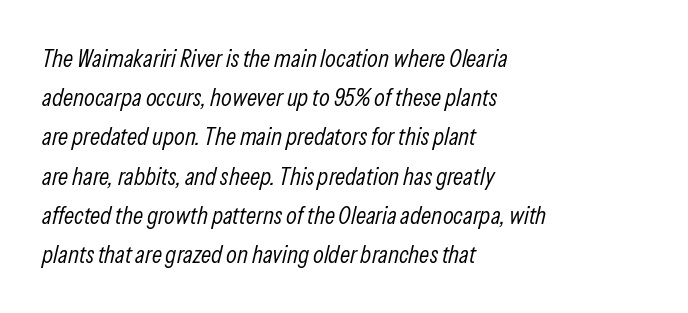
{"italic": "yes", "lean": "right", "slant_degrees": 13, "bold": "no", "underline": "no", "align": "left", "line_spacing": "normal", "line_spacing_ratio": 1.57, "letter_spacing": "normal", "letter_spacing_em": 0.0, "glyph_px": 25}
